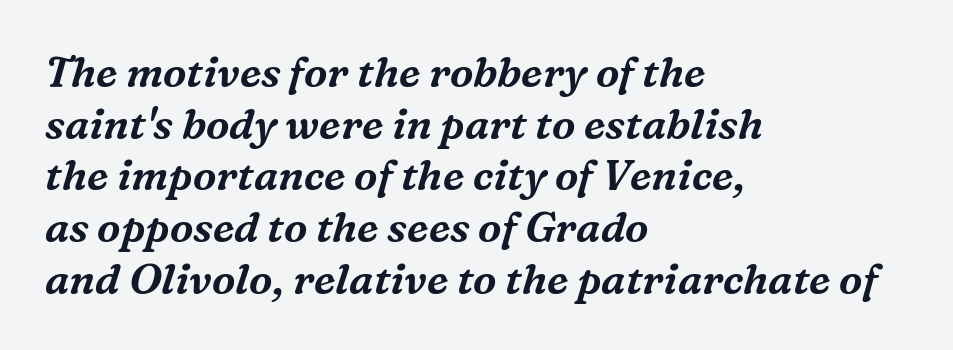
Q: Is the text italic (slanted)? A: Yes, it leans right by about 16 degrees.
Q: Is the typeface a serif or a sans-serif typeface? A: Serif.
Q: Is the text underlined? A: No.
Q: How is the paragraph aligned? A: Left-aligned.
Q: Is the spacing between letters normal or unusually wide? A: Normal.
Q: Width (condensed, normal, or wide)? A: Normal.
Q: Stroke contrast? A: Medium.
Q: x-height? A: Medium.
Q: Monospaced? A: No.
